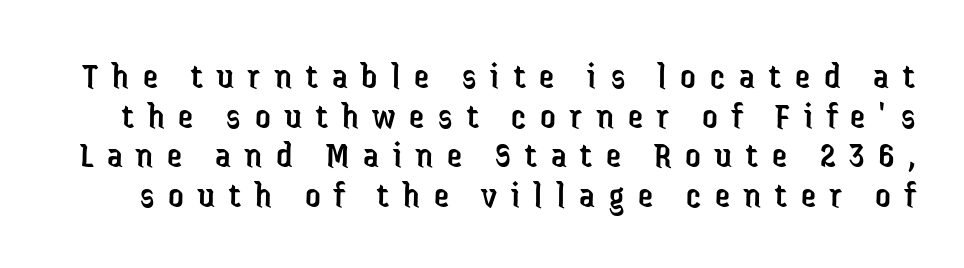
Weight: not bold — regular or lighter. This sample has the flowing, uneven cadence of proportional lettering. The font family rendered here belongs to the sans-serif group. Baseline-to-baseline distance is barely more than the letter height. Characters remain perfectly vertical along every line.
